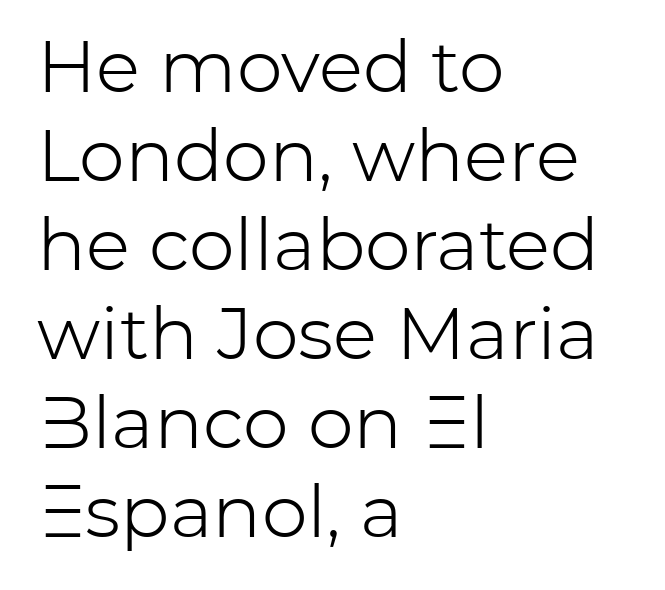
Q: Is the text bold? A: No.
Q: Is the text italic (slanted)? A: No, it is upright.
Q: Is the typeface a serif or a sans-serif typeface? A: Sans-serif.
Q: Is the text underlined? A: No.
Q: How is the paragraph aligned? A: Left-aligned.
Q: Is the spacing between letters normal or unusually wide? A: Normal.
Q: Width (condensed, normal, or wide)? A: Normal.
Q: Stroke contrast? A: Low.
Q: x-height? A: Medium.
Q: Monospaced? A: No.
